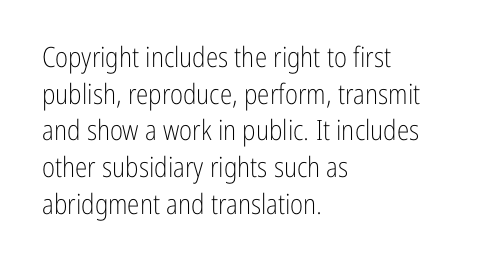
The letters advance in unequal steps, a hallmark of proportional type. Stems here are at most as thick as an everyday book face. The rendering anchors every line to the left-hand side. This is roman type, the default non-slanted kind.
